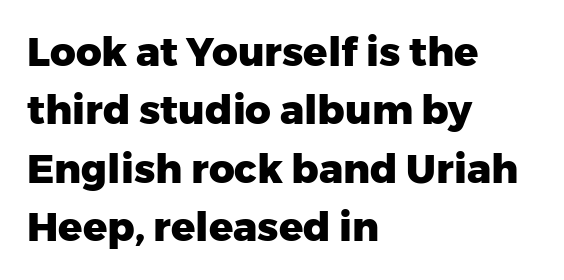
{"serif": "no", "italic": "no", "bold": "yes", "weight": "heavy", "width": "normal", "stroke_contrast": "low", "x_height": "medium", "monospaced": "no", "underline": "no", "align": "left", "line_spacing": "normal", "line_spacing_ratio": 1.46, "letter_spacing": "normal", "letter_spacing_em": 0.0, "glyph_px": 40}
